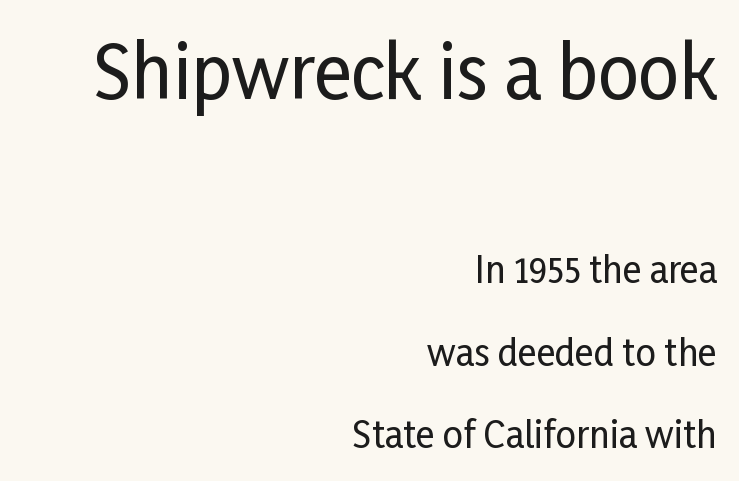
Q: Is the text italic (slanted)? A: No, it is upright.
Q: Is the typeface a serif or a sans-serif typeface? A: Sans-serif.
Q: Is the text underlined? A: No.
Q: How is the paragraph aligned? A: Right-aligned.
Q: Is the spacing between letters normal or unusually wide? A: Normal.
Q: Is the spacing between lines tight, normal or loose? A: Loose.
Q: Which block of text is set in a larger size, the first (top) or the second (bottom)? A: The first (top) one.
Q: Width (condensed, normal, or wide)? A: Condensed.
Q: Stroke contrast? A: Low.
Q: x-height? A: Medium.
Q: Monospaced? A: No.
